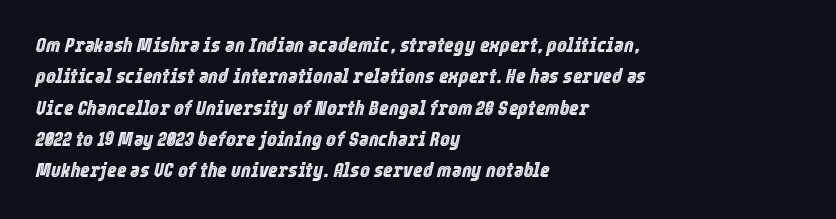
{"italic": "yes", "lean": "right", "slant_degrees": 12, "underline": "no", "align": "left", "line_spacing": "normal", "line_spacing_ratio": 1.49, "letter_spacing": "normal", "letter_spacing_em": 0.0, "glyph_px": 21}
